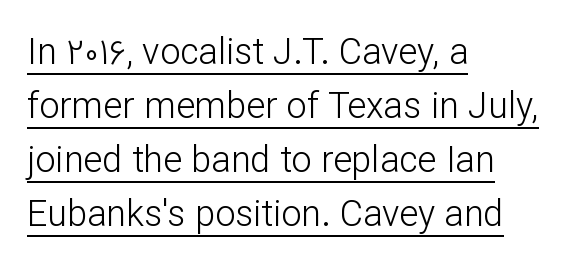
Words appear dense and cohesive because spacing is normal. These lines are rendered in a variable-pitch font. Glance below the letters and you will spot a drawn line. Characters remain perfectly vertical along every line.
